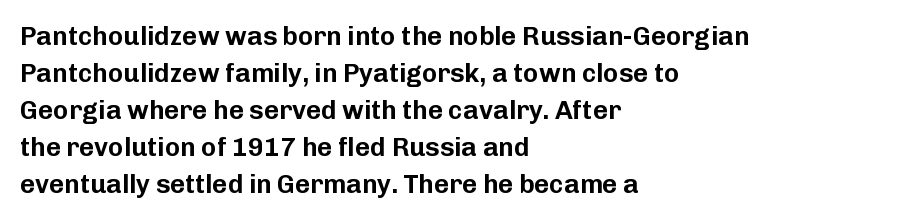
{"italic": "no", "underline": "no", "align": "left", "line_spacing": "normal", "line_spacing_ratio": 1.42, "letter_spacing": "normal", "letter_spacing_em": 0.0, "glyph_px": 26}
